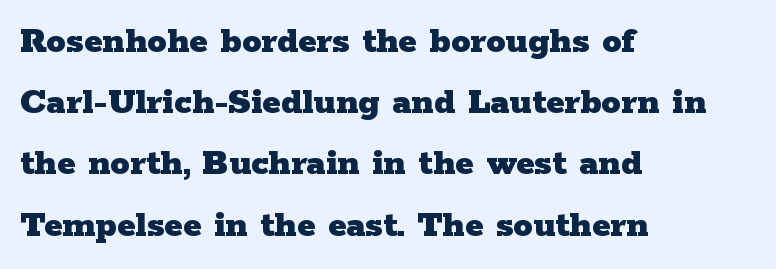
Bare-footed words on every line. Stroke thickness is high; the sample reads as a true bold. A typesetter would label this face a serif. Spacing verdict: proportional, widths tailored to each character. Short and long lines alike share a common starting point at left. The horizontal fit of the characters is conventional and even.
